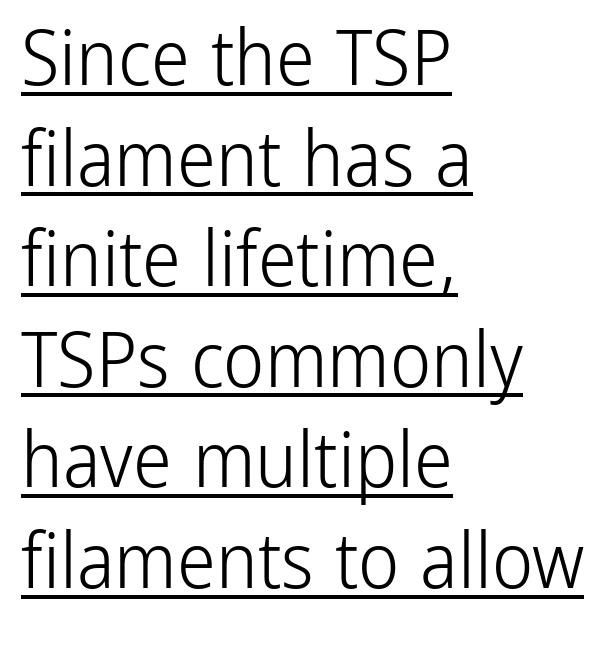
The image shows 78 px light, condensed sans-serif type, upright; set left-aligned, normal line spacing (1.29x), normal letter spacing, underlined; low stroke contrast and a medium x-height.
